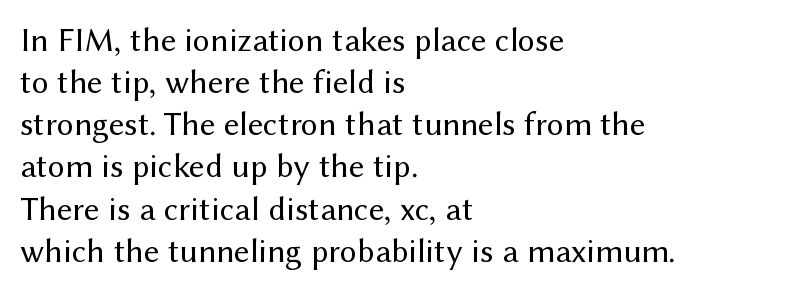
Q: Is the text bold? A: No.
Q: Is the text italic (slanted)? A: No, it is upright.
Q: Is the typeface a serif or a sans-serif typeface? A: Sans-serif.
Q: Is the text underlined? A: No.
Q: How is the paragraph aligned? A: Left-aligned.
Q: Is the spacing between letters normal or unusually wide? A: Normal.
Q: Width (condensed, normal, or wide)? A: Normal.
Q: Stroke contrast? A: Medium.
Q: x-height? A: Medium.
Q: Monospaced? A: No.
